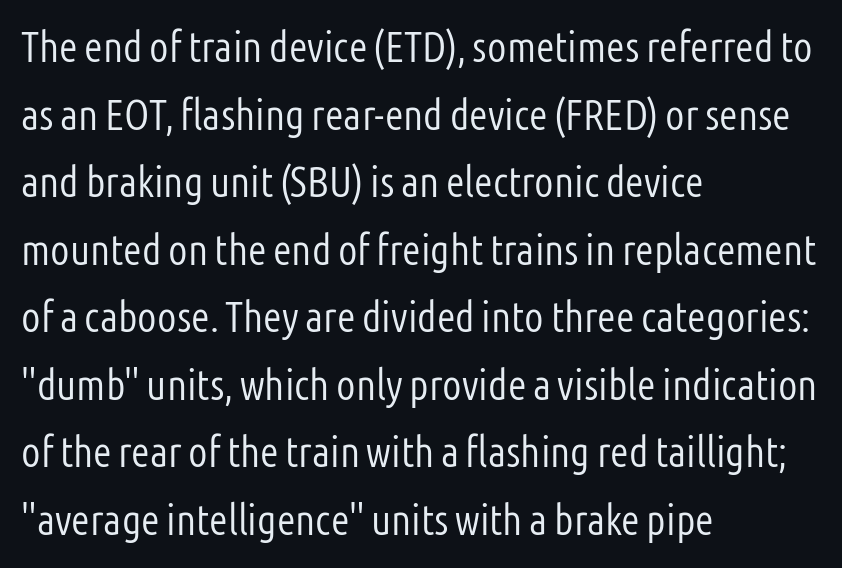
Italic: no, the glyphs are upright roman. The glyphs are unaccompanied by any horizontal stroke below them. Horizontal alignment here is leftward, the default for most running prose. Stems here are at most as thick as an everyday book face. This block has exactly the height ordinary leading produces.
